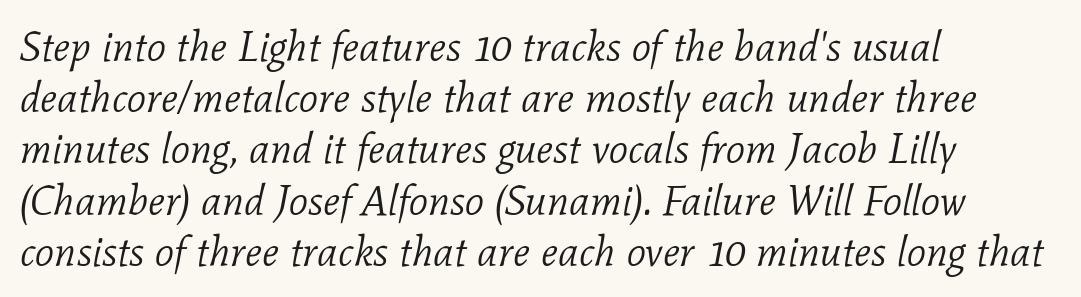
The image shows 42 px light serif type, italic (leaning right); set left-aligned, line spacing 1.22x, normal letter spacing, not underlined; low stroke contrast and a medium x-height.
